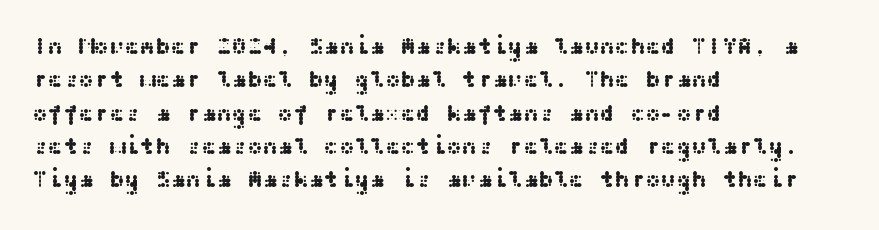
The image shows 23 px text type, upright; set left-aligned, normal line spacing (1.45x), normal letter spacing, not underlined.
